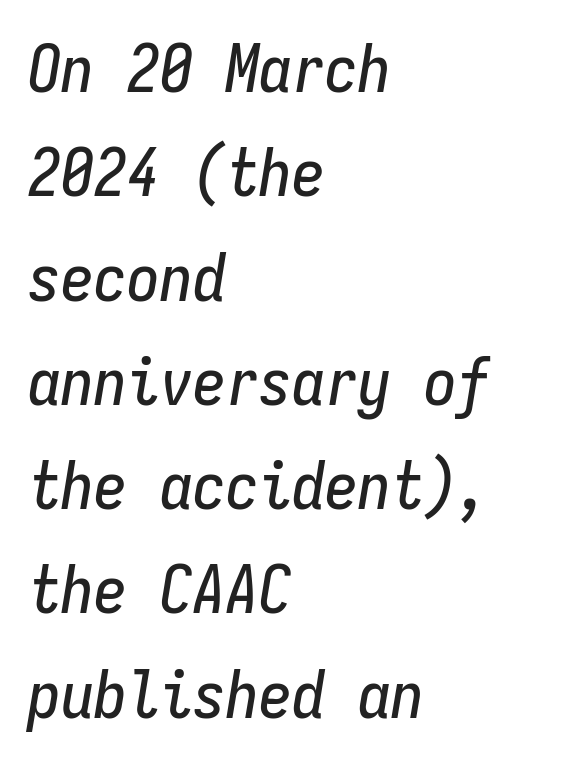
The image shows 66 px condensed type, italic (leaning right), monospaced; set left-aligned, normal line spacing (1.58x), normal letter spacing, not underlined; low stroke contrast and a medium x-height.
